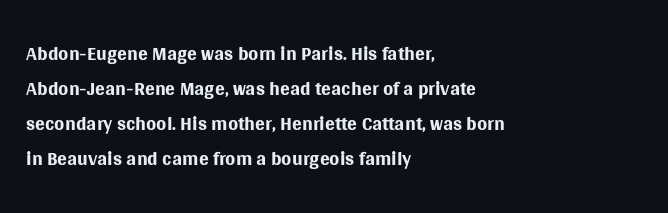
Q: Is the text bold? A: No.
Q: Is the text italic (slanted)? A: No, it is upright.
Q: Is the typeface a serif or a sans-serif typeface? A: Sans-serif.
Q: Is the text underlined? A: No.
Q: How is the paragraph aligned? A: Left-aligned.
Q: Is the spacing between letters normal or unusually wide? A: Normal.
Q: Width (condensed, normal, or wide)? A: Normal.
Q: Stroke contrast? A: Medium.
Q: x-height? A: Large.
Q: Monospaced? A: No.
